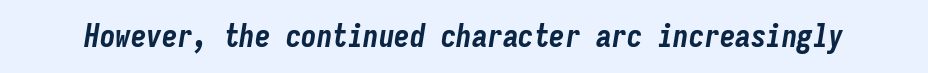
{"italic": "yes", "lean": "right", "slant_degrees": 9, "bold": "yes", "weight": "bold", "width": "condensed", "stroke_contrast": "low", "x_height": "medium", "monospaced": "yes", "underline": "no", "letter_spacing": "normal", "letter_spacing_em": 0.0, "glyph_px": 31}
